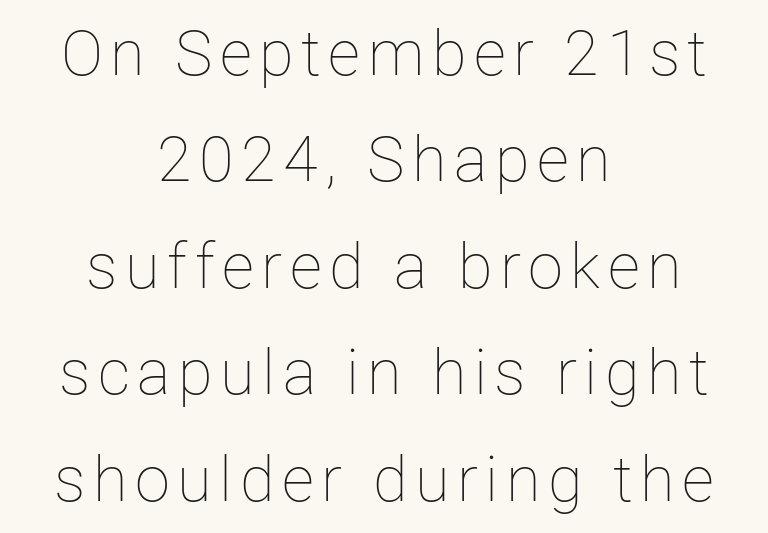
The image shows 63 px thin type, upright; set centered, normal line spacing (1.69x), not underlined; low stroke contrast and a medium x-height.
